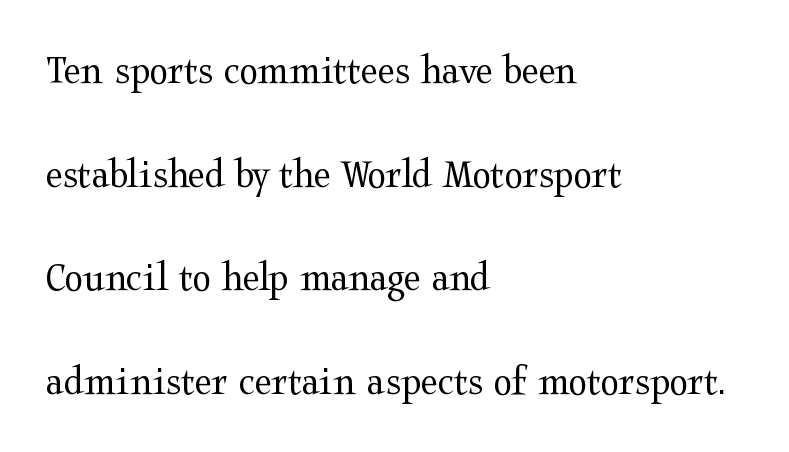
{"serif": "yes", "italic": "no", "bold": "no", "weight": "regular", "width": "wide", "stroke_contrast": "medium", "x_height": "medium", "monospaced": "no", "underline": "no", "align": "left", "line_spacing": "loose", "line_spacing_ratio": 2.41, "letter_spacing": "normal", "letter_spacing_em": 0.0, "glyph_px": 43}
